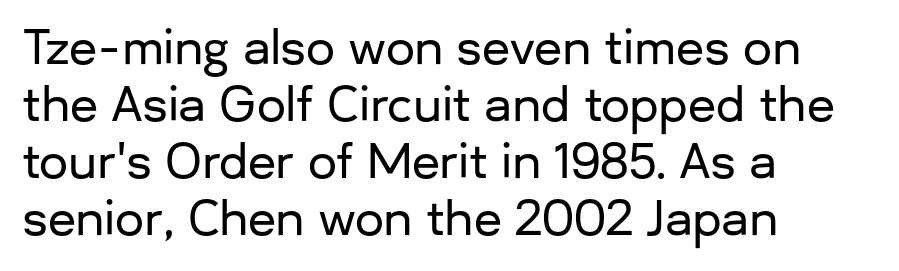
{"serif": "no", "italic": "no", "width": "normal", "stroke_contrast": "low", "x_height": "medium", "monospaced": "no", "underline": "no", "align": "left", "line_spacing_ratio": 1.24, "letter_spacing": "normal", "letter_spacing_em": 0.0, "glyph_px": 46}
